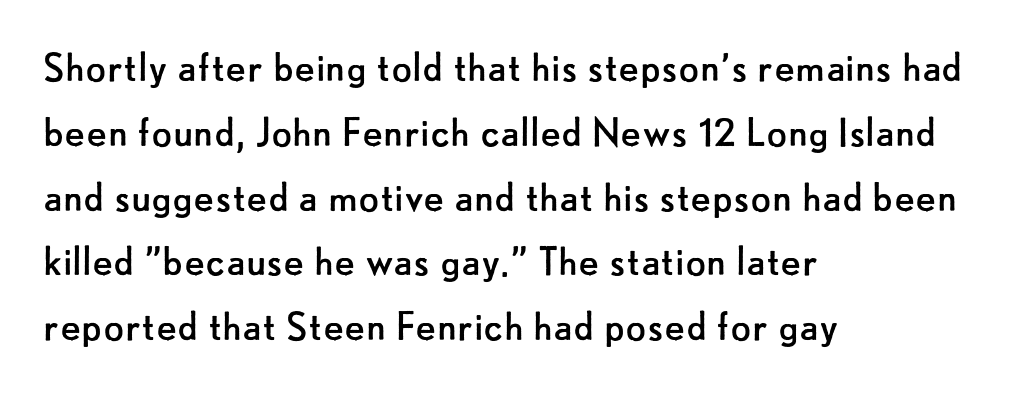
{"serif": "no", "italic": "no", "bold": "no", "weight": "regular", "width": "normal", "stroke_contrast": "low", "x_height": "small", "monospaced": "no", "underline": "no", "align": "left", "line_spacing": "normal", "line_spacing_ratio": 1.35, "letter_spacing": "normal", "letter_spacing_em": 0.0, "glyph_px": 48}
